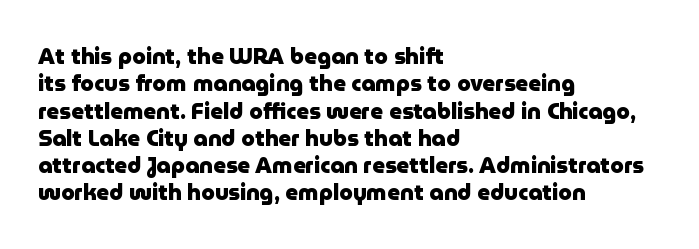
The image shows 22 px bold type, upright; set left-aligned, line spacing 1.24x, normal letter spacing, not underlined.
